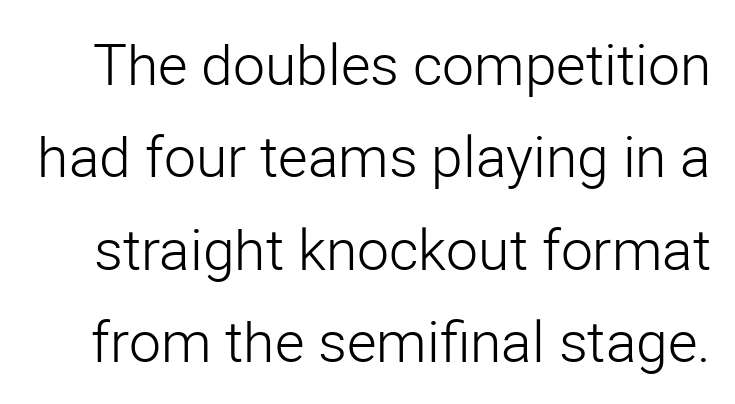
Q: Is the text bold? A: No.
Q: Is the text italic (slanted)? A: No, it is upright.
Q: Is the typeface a serif or a sans-serif typeface? A: Sans-serif.
Q: Is the text underlined? A: No.
Q: Is the spacing between letters normal or unusually wide? A: Normal.
Q: Is the spacing between lines tight, normal or loose? A: Normal.
Q: Width (condensed, normal, or wide)? A: Normal.
Q: Stroke contrast? A: Low.
Q: x-height? A: Medium.
Q: Monospaced? A: No.
